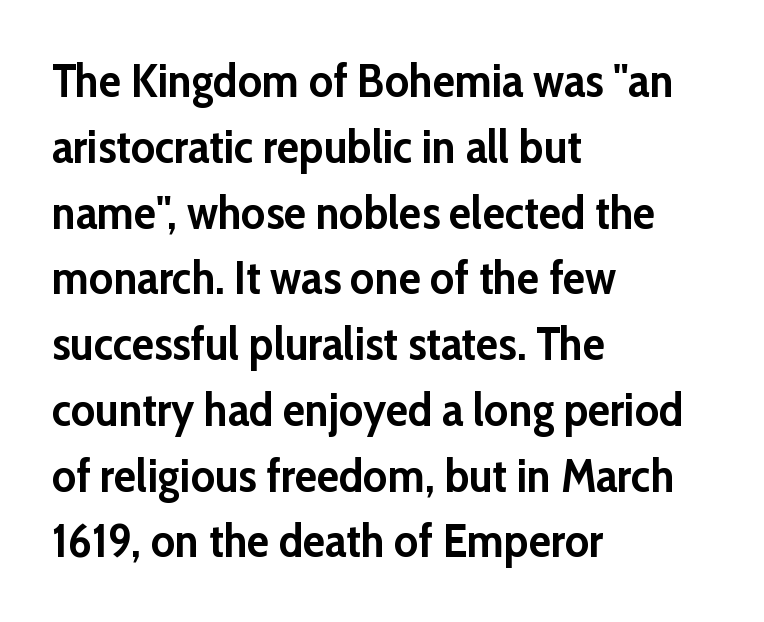
Q: Is the text bold? A: Yes.
Q: Is the text italic (slanted)? A: No, it is upright.
Q: Is the typeface a serif or a sans-serif typeface? A: Sans-serif.
Q: Is the text underlined? A: No.
Q: How is the paragraph aligned? A: Left-aligned.
Q: Is the spacing between letters normal or unusually wide? A: Normal.
Q: Is the spacing between lines tight, normal or loose? A: Normal.
Q: Width (condensed, normal, or wide)? A: Normal.
Q: Stroke contrast? A: Low.
Q: x-height? A: Medium.
Q: Monospaced? A: No.
